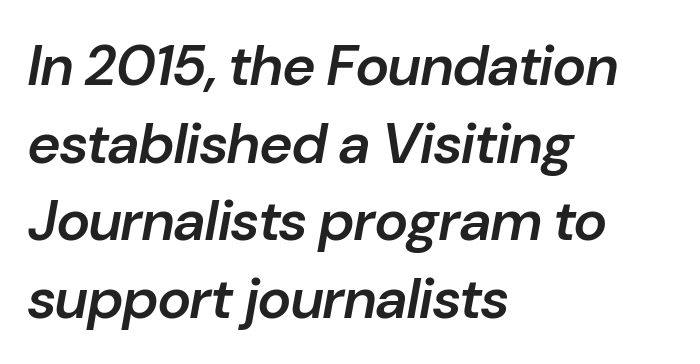
The image shows 57 px semibold type, italic (leaning right); set left-aligned, normal line spacing (1.36x), normal letter spacing, not underlined; low stroke contrast and a medium x-height.
